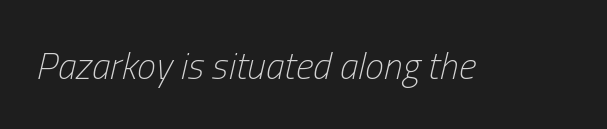
Think of a printed novel: that variable character pitch is what you see here. Letters rest on an invisible, unmarked baseline. Slant detected: the letters are inclined. The rendering keeps characters at their native spacing. A quiet, ordinary-to-light weight characterises the typeface.
